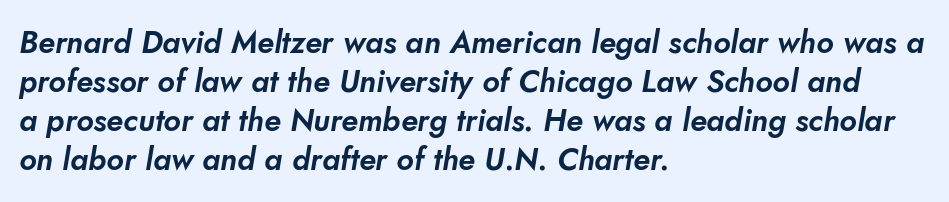
The image shows 31 px sans-serif type; set left-aligned, normal line spacing (1.26x), normal letter spacing, not underlined; low stroke contrast and a small x-height.
